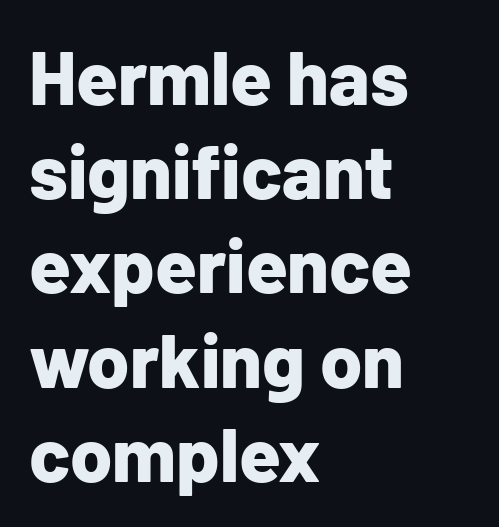
{"serif": "no", "italic": "no", "bold": "yes", "weight": "bold", "width": "normal", "stroke_contrast": "low", "x_height": "medium", "monospaced": "no", "underline": "no", "align": "left", "line_spacing_ratio": 1.24, "letter_spacing": "normal", "letter_spacing_em": 0.0, "glyph_px": 76}
